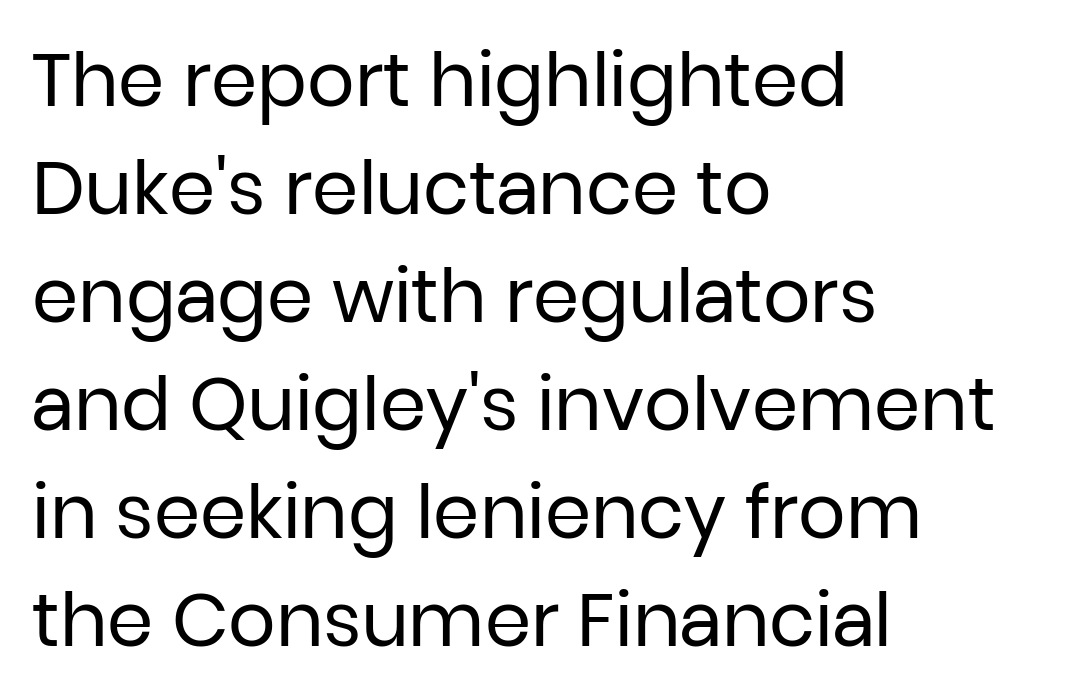
{"serif": "no", "italic": "no", "bold": "no", "weight": "regular", "width": "normal", "stroke_contrast": "low", "x_height": "medium", "monospaced": "no", "underline": "no", "align": "left", "line_spacing": "normal", "line_spacing_ratio": 1.46, "letter_spacing": "normal", "letter_spacing_em": 0.0, "glyph_px": 74}
